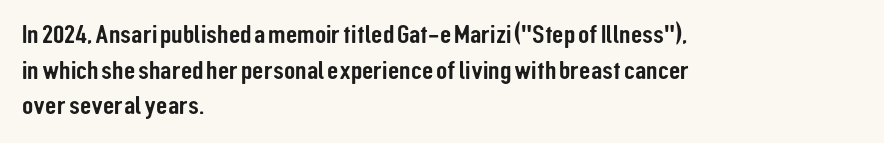
The image shows 26 px text type, upright; set left-aligned, normal line spacing (1.37x), normal letter spacing, not underlined.
